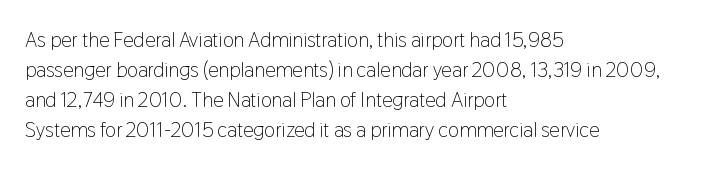
{"italic": "no", "bold": "no", "underline": "no", "align": "left", "line_spacing": "normal", "line_spacing_ratio": 1.43, "letter_spacing": "normal", "letter_spacing_em": 0.0, "glyph_px": 21}
